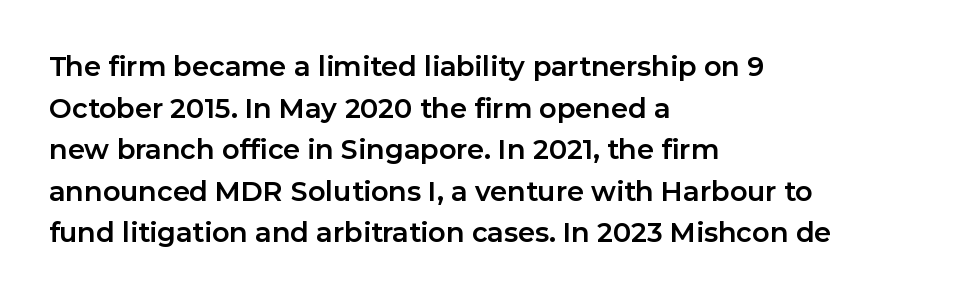
The image shows 27 px bold type, upright; set left-aligned, normal line spacing (1.54x), normal letter spacing, not underlined.
